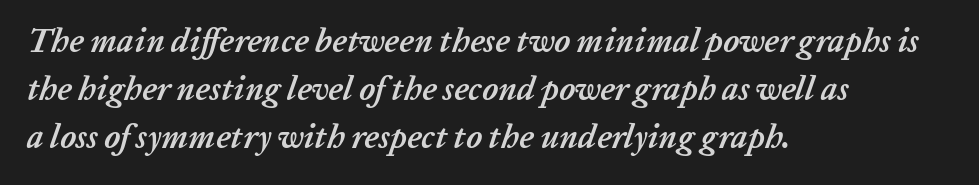
Q: Is the text bold? A: Yes.
Q: Is the text italic (slanted)? A: Yes, it leans right by about 20 degrees.
Q: Is the text underlined? A: No.
Q: How is the paragraph aligned? A: Left-aligned.
Q: Is the spacing between letters normal or unusually wide? A: Normal.
Q: Is the spacing between lines tight, normal or loose? A: Normal.
Q: Width (condensed, normal, or wide)? A: Normal.
Q: Stroke contrast? A: Low.
Q: x-height? A: Medium.
Q: Monospaced? A: No.
